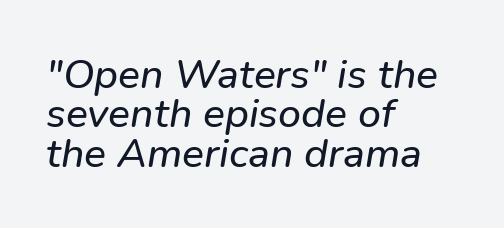
Q: Is the typeface a serif or a sans-serif typeface? A: Sans-serif.
Q: Is the text underlined? A: No.
Q: How is the paragraph aligned? A: Left-aligned.
Q: Is the spacing between letters normal or unusually wide? A: Normal.
Q: Is the spacing between lines tight, normal or loose? A: Tight.
Q: Width (condensed, normal, or wide)? A: Normal.
Q: Stroke contrast? A: Low.
Q: x-height? A: Medium.
Q: Monospaced? A: No.
